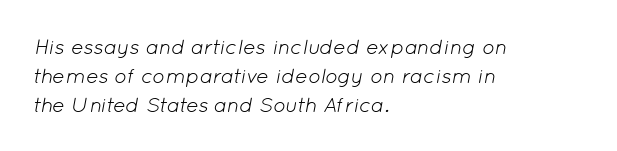
Vertical stems look standard width or narrower in stroke. Descender tails drop into unmarked territory. The leading is moderate, giving the passage an even texture. It's the slanting kind of type. The letters sit at their default tracking, neither squeezed nor spread. Each line starts at the same left margin while the right side varies.
